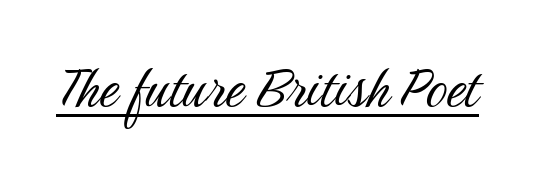
{"serif": "no", "bold": "no", "weight": "light", "width": "condensed", "stroke_contrast": "medium", "x_height": "medium", "monospaced": "no", "underline": "yes", "letter_spacing": "normal", "letter_spacing_em": 0.0, "glyph_px": 67}
